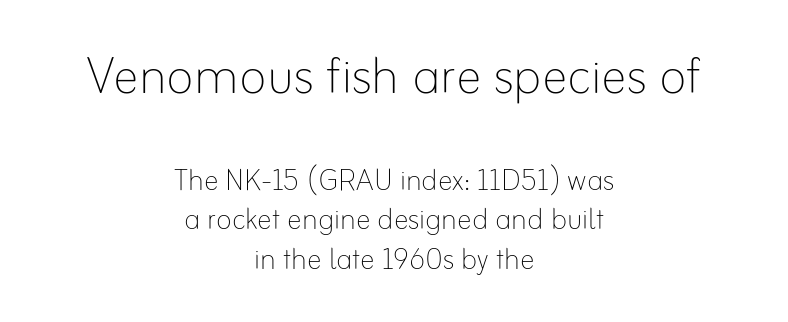
{"italic": "no", "bold": "no", "weight": "thin", "width": "normal", "stroke_contrast": "low", "x_height": "small", "monospaced": "no", "underline": "no", "align": "center", "line_spacing": "tight", "line_spacing_ratio": 1.07, "letter_spacing": "normal", "letter_spacing_em": 0.0, "larger_block": "first", "size_ratio": 1.76, "glyph_px": 65}
